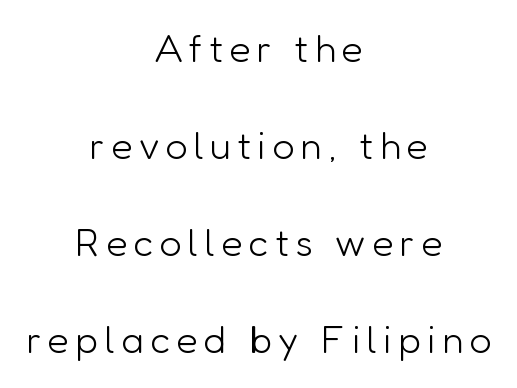
{"serif": "no", "italic": "no", "bold": "no", "weight": "light", "width": "normal", "stroke_contrast": "low", "x_height": "medium", "monospaced": "no", "underline": "no", "align": "center", "line_spacing": "loose", "line_spacing_ratio": 2.49, "glyph_px": 39}
